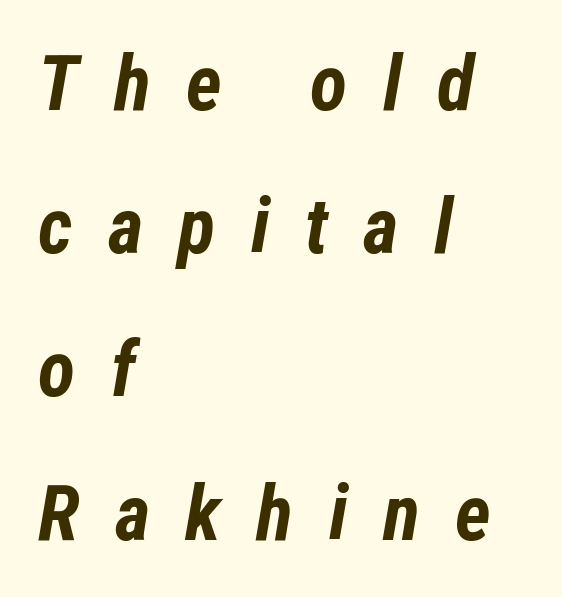
Q: Is the text bold? A: Yes.
Q: Is the text italic (slanted)? A: Yes, it leans right by about 12 degrees.
Q: Is the text underlined? A: No.
Q: How is the paragraph aligned? A: Left-aligned.
Q: Is the spacing between letters normal or unusually wide? A: Unusually wide.
Q: Width (condensed, normal, or wide)? A: Condensed.
Q: Stroke contrast? A: Low.
Q: x-height? A: Medium.
Q: Monospaced? A: No.
